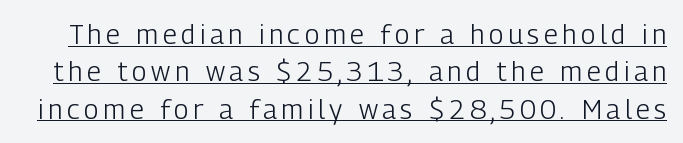
The image shows 27 px text type, upright; set normal line spacing (1.38x), underlined.
